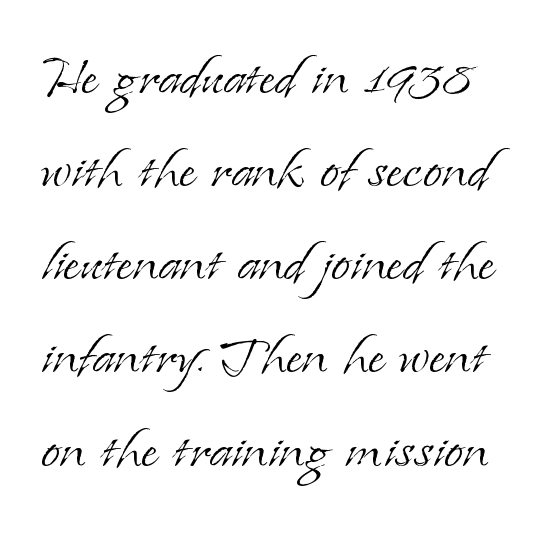
{"serif": "yes", "bold": "no", "weight": "light", "width": "normal", "stroke_contrast": "low", "x_height": "small", "monospaced": "no", "underline": "no", "line_spacing": "normal", "line_spacing_ratio": 1.35, "letter_spacing": "normal", "letter_spacing_em": 0.0, "glyph_px": 69}
